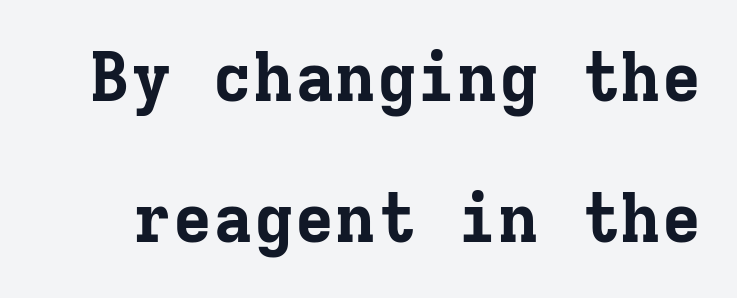
Notice how thick the strokes are: this is what a full bold looks like. A typesetter would mark this as roman, not italic. Monospaced: the letters line up in strict vertical columns. Quick note: underline off. Notice the wide empty band between every row — that's loose leading. Is the letter spacing exaggerated? No — it looks like the ordinary default.
